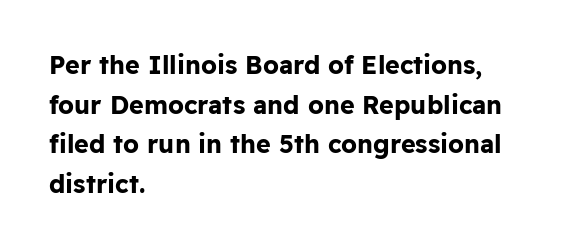
The image shows 25 px bold type, upright; set left-aligned, normal line spacing (1.59x), normal letter spacing, not underlined.
